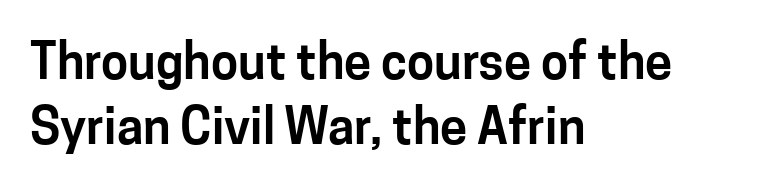
The image shows 49 px sans-serif type, upright; set left-aligned, normal line spacing (1.32x), normal letter spacing, not underlined; low stroke contrast and a medium x-height.
